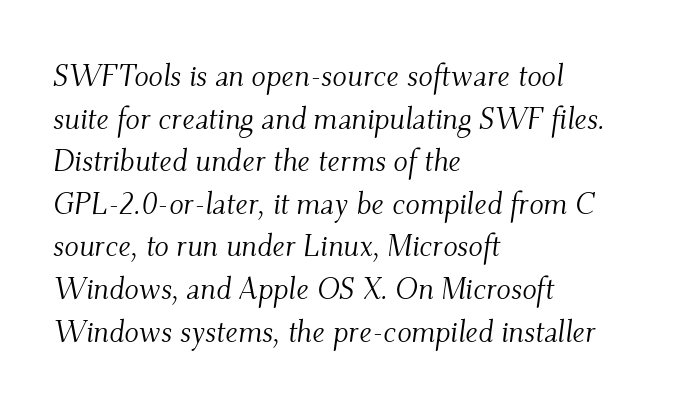
Q: Is the text bold? A: No.
Q: Is the text italic (slanted)? A: Yes, it leans right by about 9 degrees.
Q: Is the typeface a serif or a sans-serif typeface? A: Serif.
Q: Is the text underlined? A: No.
Q: How is the paragraph aligned? A: Left-aligned.
Q: Is the spacing between letters normal or unusually wide? A: Normal.
Q: Is the spacing between lines tight, normal or loose? A: Normal.
Q: Width (condensed, normal, or wide)? A: Normal.
Q: Stroke contrast? A: Medium.
Q: x-height? A: Small.
Q: Monospaced? A: No.
